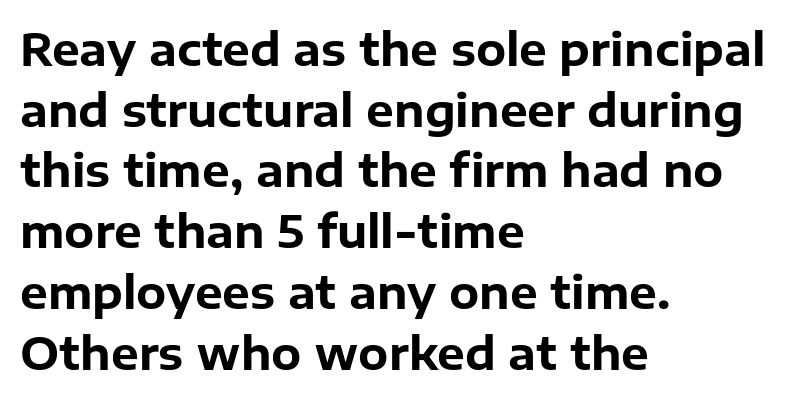
{"serif": "no", "italic": "no", "bold": "yes", "weight": "bold", "width": "normal", "stroke_contrast": "low", "x_height": "medium", "monospaced": "no", "underline": "no", "align": "left", "line_spacing": "normal", "line_spacing_ratio": 1.38, "letter_spacing": "normal", "letter_spacing_em": 0.0, "glyph_px": 44}
